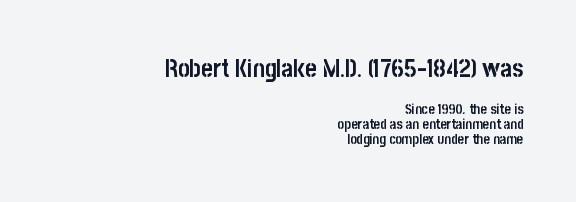
The image shows 25 px bold type, upright; set right-aligned, tight line spacing (1.07x), normal letter spacing, not underlined; the first (top) block is 1.79x larger.
